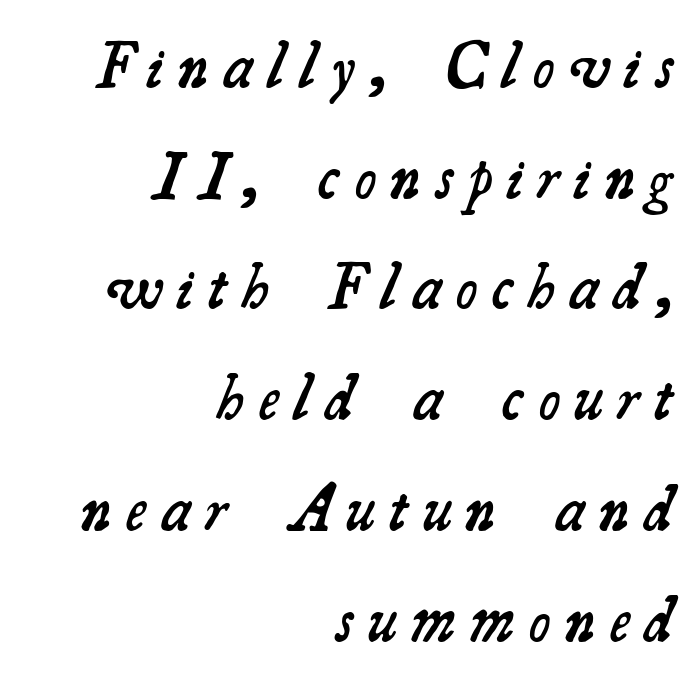
{"serif": "yes", "bold": "semi", "weight": "semibold", "width": "normal", "stroke_contrast": "medium", "x_height": "small", "monospaced": "no", "underline": "no", "align": "right", "line_spacing_ratio": 1.73, "letter_spacing": "wide", "letter_spacing_em": 0.24, "glyph_px": 64}
